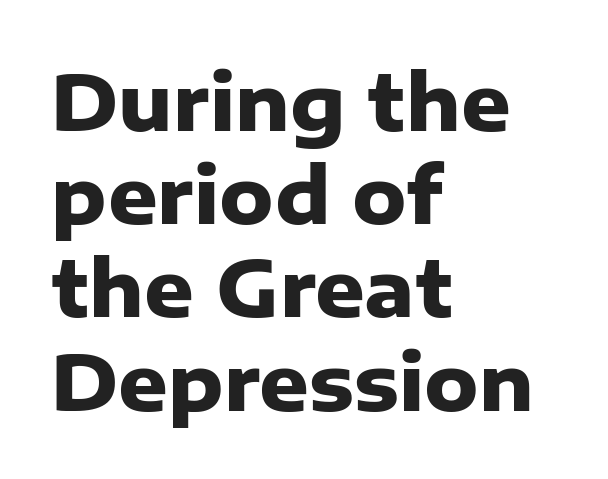
Q: Is the text bold? A: Yes.
Q: Is the text italic (slanted)? A: No, it is upright.
Q: Is the typeface a serif or a sans-serif typeface? A: Sans-serif.
Q: Is the text underlined? A: No.
Q: How is the paragraph aligned? A: Left-aligned.
Q: Is the spacing between letters normal or unusually wide? A: Normal.
Q: Width (condensed, normal, or wide)? A: Normal.
Q: Stroke contrast? A: Low.
Q: x-height? A: Medium.
Q: Monospaced? A: No.
